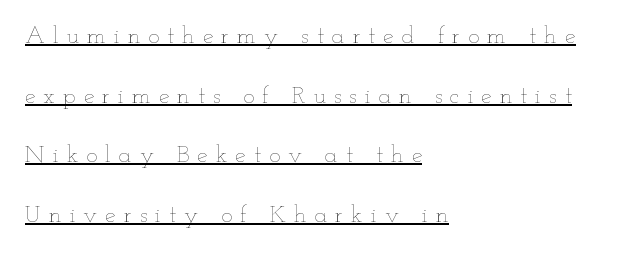
The image shows 24 px text type, upright; set left-aligned, loose line spacing (2.48x), unusually wide letter spacing (+0.33 em), underlined.
